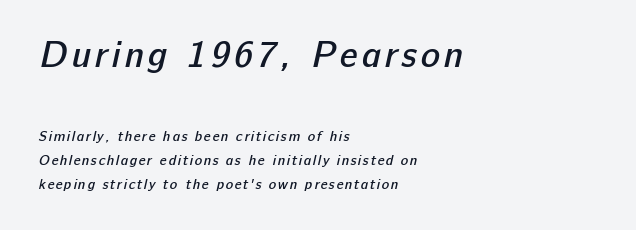
{"serif": "no", "bold": "semi", "weight": "semibold", "width": "normal", "stroke_contrast": "low", "x_height": "medium", "monospaced": "no", "underline": "no", "align": "left", "line_spacing_ratio": 1.72, "larger_block": "first", "size_ratio": 2.57, "glyph_px": 36}
